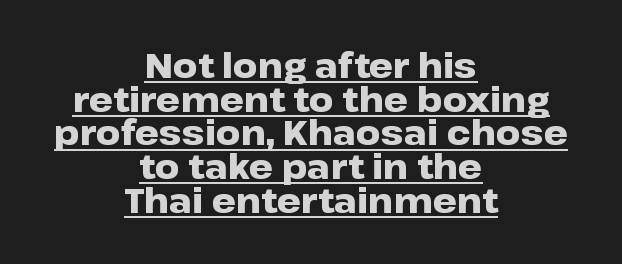
{"serif": "no", "italic": "no", "bold": "yes", "weight": "heavy", "width": "wide", "stroke_contrast": "low", "x_height": "medium", "monospaced": "no", "underline": "yes", "align": "center", "line_spacing": "tight", "line_spacing_ratio": 0.99, "letter_spacing": "normal", "letter_spacing_em": 0.0, "glyph_px": 34}
